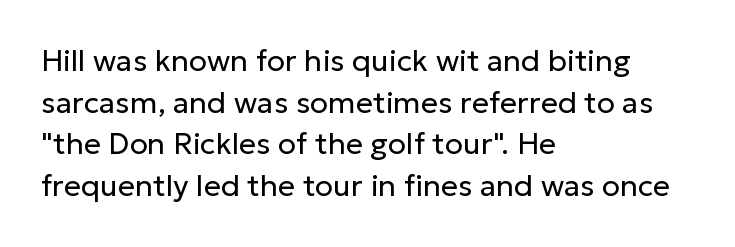
{"serif": "no", "italic": "no", "bold": "no", "weight": "regular", "width": "normal", "stroke_contrast": "low", "x_height": "medium", "monospaced": "no", "underline": "no", "align": "left", "line_spacing": "normal", "line_spacing_ratio": 1.39, "letter_spacing": "normal", "letter_spacing_em": 0.0, "glyph_px": 30}
